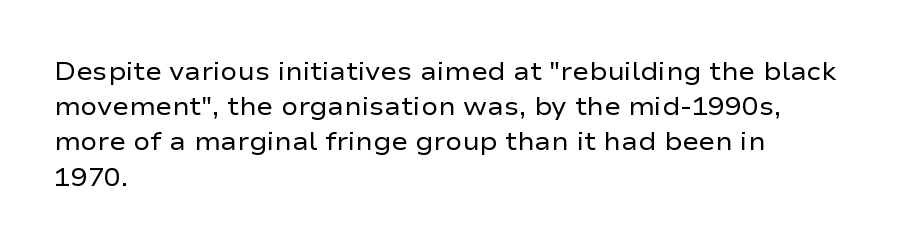
Weight: not bold — regular or lighter. Summary of vertical rhythm: regular, with standard interline spacing. Italic? Not at all — the glyphs are vertical. Words appear dense and cohesive because spacing is normal. Glance below the letters and you will spot only blank space.
